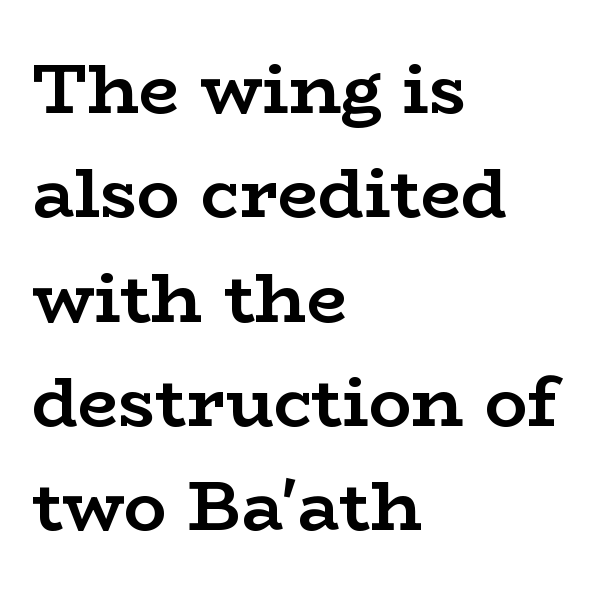
{"serif": "yes", "italic": "no", "bold": "yes", "weight": "semibold", "width": "wide", "stroke_contrast": "low", "x_height": "medium", "monospaced": "no", "underline": "no", "align": "left", "line_spacing": "normal", "line_spacing_ratio": 1.47, "letter_spacing": "normal", "letter_spacing_em": 0.0, "glyph_px": 71}
